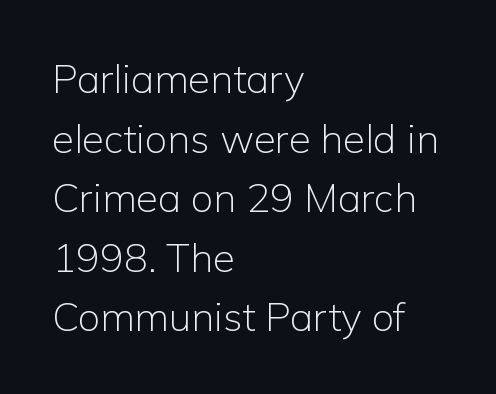
{"serif": "no", "italic": "no", "bold": "no", "weight": "light", "width": "normal", "stroke_contrast": "low", "x_height": "medium", "monospaced": "no", "underline": "no", "align": "left", "line_spacing": "normal", "line_spacing_ratio": 1.49, "letter_spacing": "normal", "letter_spacing_em": 0.0, "glyph_px": 40}
